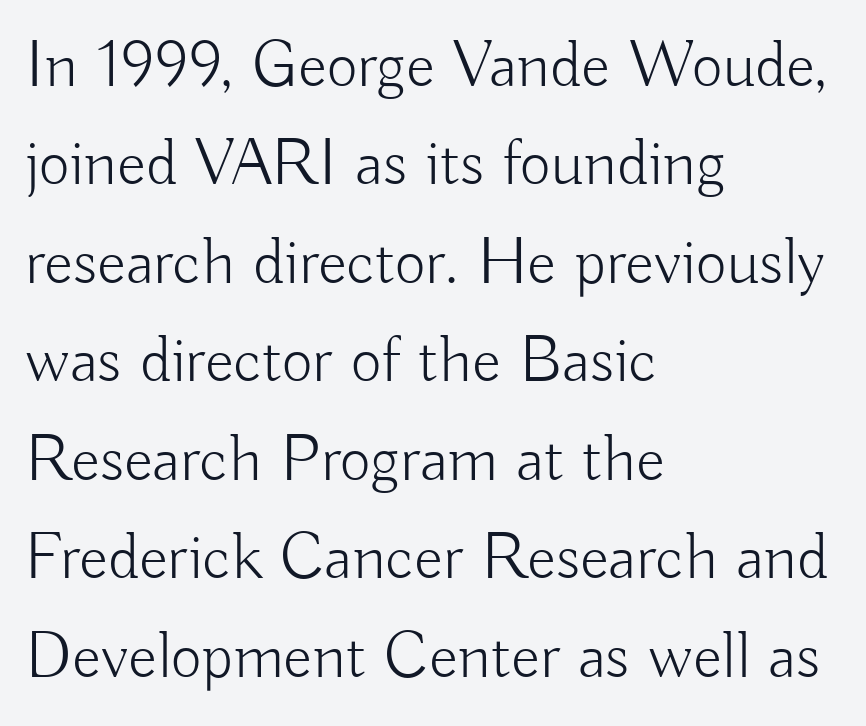
The image shows 67 px light sans-serif type, upright; set left-aligned, normal line spacing (1.47x), normal letter spacing, not underlined; low stroke contrast and a small x-height.
